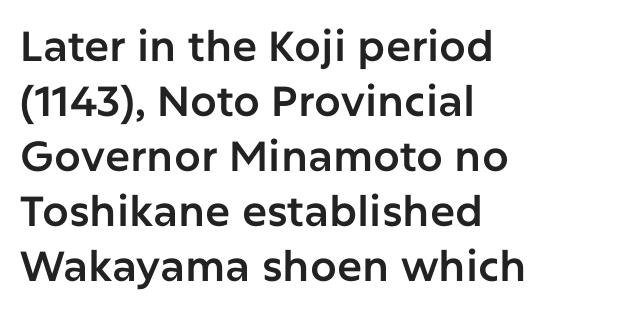
Q: Is the text italic (slanted)? A: No, it is upright.
Q: Is the typeface a serif or a sans-serif typeface? A: Sans-serif.
Q: Is the text underlined? A: No.
Q: How is the paragraph aligned? A: Left-aligned.
Q: Is the spacing between letters normal or unusually wide? A: Normal.
Q: Is the spacing between lines tight, normal or loose? A: Normal.
Q: Width (condensed, normal, or wide)? A: Normal.
Q: Stroke contrast? A: Low.
Q: x-height? A: Medium.
Q: Monospaced? A: No.
